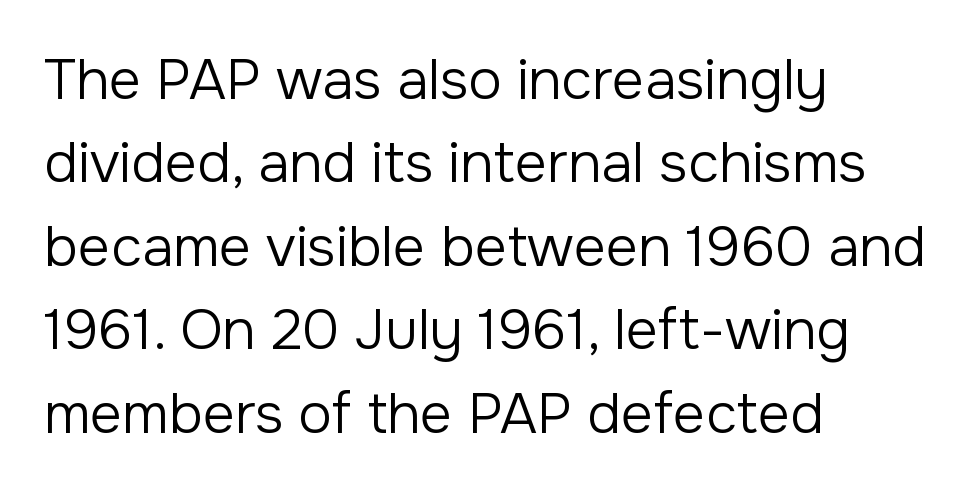
Standard letterfit; no display-style spreading of the glyphs. Look at the bottom of the vertical strokes: they stop flat, with no serifs. This sample keeps an unexceptional amount of space between lines. The weight tops out at a normal text grade.
